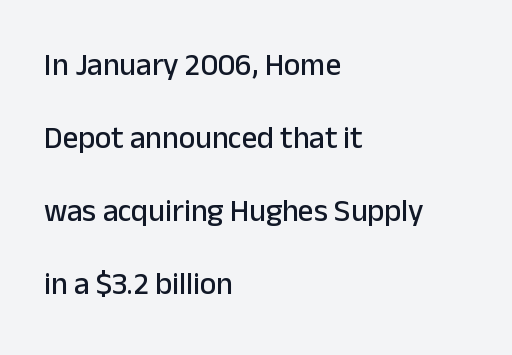
Q: Is the text italic (slanted)? A: No, it is upright.
Q: Is the typeface a serif or a sans-serif typeface? A: Sans-serif.
Q: Is the text underlined? A: No.
Q: How is the paragraph aligned? A: Left-aligned.
Q: Is the spacing between letters normal or unusually wide? A: Normal.
Q: Is the spacing between lines tight, normal or loose? A: Loose.
Q: Width (condensed, normal, or wide)? A: Normal.
Q: Stroke contrast? A: Low.
Q: x-height? A: Medium.
Q: Monospaced? A: No.
